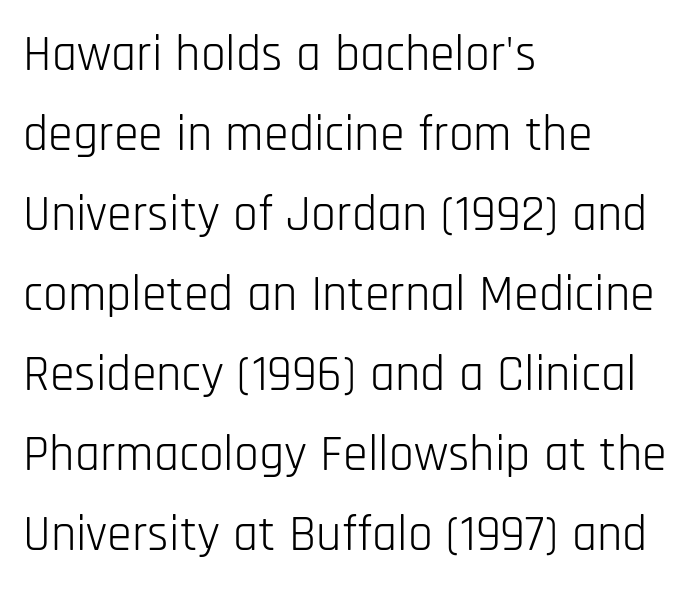
The image shows 50 px light, condensed sans-serif type, upright; set left-aligned, normal line spacing (1.6x), normal letter spacing, not underlined; low stroke contrast and a large x-height.
